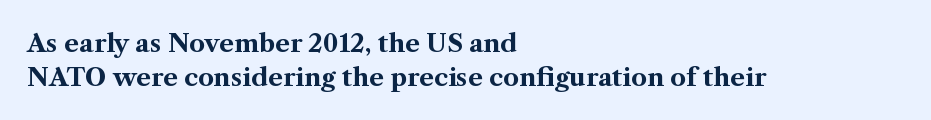
Q: Is the text bold? A: Yes.
Q: Is the text italic (slanted)? A: No, it is upright.
Q: Is the text underlined? A: No.
Q: How is the paragraph aligned? A: Left-aligned.
Q: Is the spacing between letters normal or unusually wide? A: Normal.
Q: Is the spacing between lines tight, normal or loose? A: Normal.
